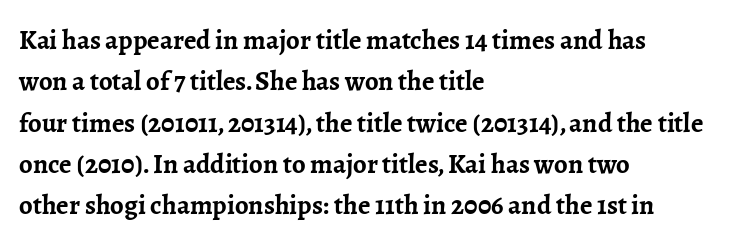
{"italic": "no", "bold": "yes", "underline": "no", "align": "left", "line_spacing": "normal", "line_spacing_ratio": 1.53, "letter_spacing": "normal", "letter_spacing_em": 0.0, "glyph_px": 27}
